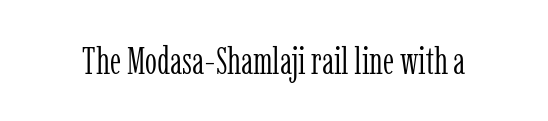
Q: Is the text bold? A: No.
Q: Is the text italic (slanted)? A: No, it is upright.
Q: Is the typeface a serif or a sans-serif typeface? A: Serif.
Q: Is the text underlined? A: No.
Q: Is the spacing between letters normal or unusually wide? A: Normal.
Q: Width (condensed, normal, or wide)? A: Condensed.
Q: Stroke contrast? A: Low.
Q: x-height? A: Medium.
Q: Monospaced? A: No.
